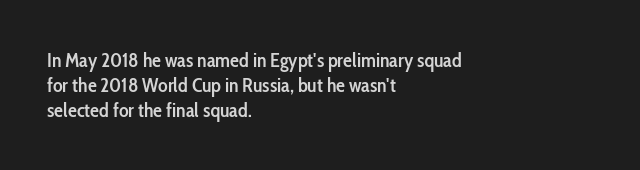
Caption: multi-line text, flush left, ragged right. Is the type bold? Partly — it's a semibold, heavier than regular but not fully bold. The rendering keeps characters at their native spacing. Is there any slant? The stems are plumb. Compared with typical paragraphs, the rows here are spaced about the same.
